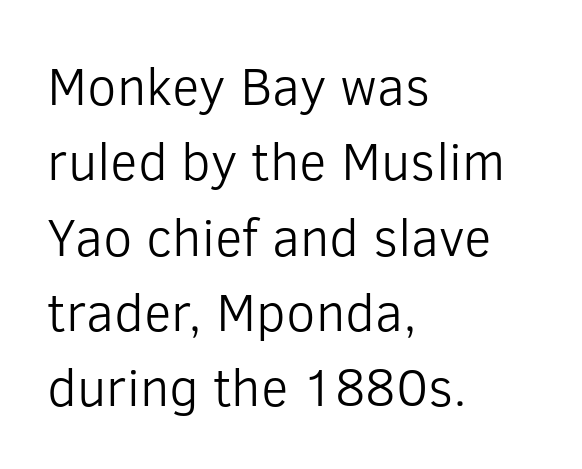
The image shows 53 px light sans-serif type, upright; set left-aligned, normal line spacing (1.42x), normal letter spacing, not underlined; low stroke contrast and a medium x-height.
